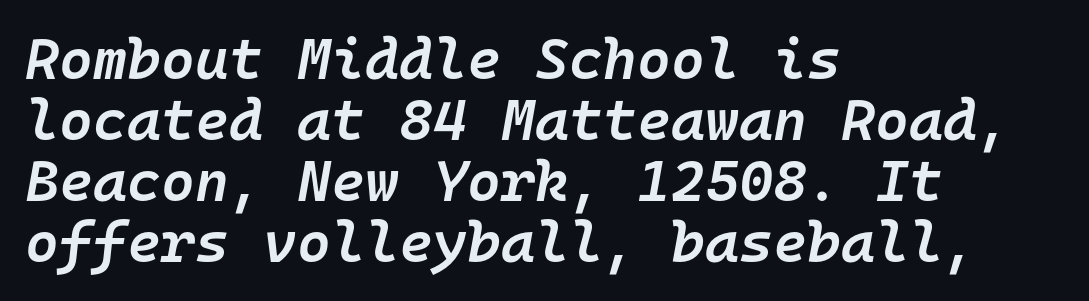
The image shows 58 px semibold type, italic (leaning right), monospaced; set left-aligned, tight line spacing (1.05x), normal letter spacing, not underlined; low stroke contrast and a medium x-height.
